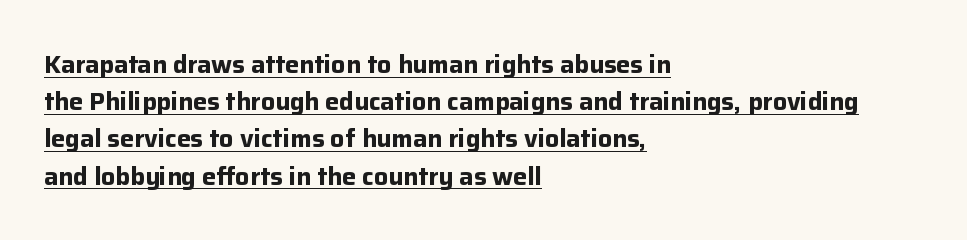
Q: Is the text bold? A: Yes.
Q: Is the text italic (slanted)? A: No, it is upright.
Q: Is the text underlined? A: Yes.
Q: How is the paragraph aligned? A: Left-aligned.
Q: Is the spacing between letters normal or unusually wide? A: Normal.
Q: Is the spacing between lines tight, normal or loose? A: Normal.
